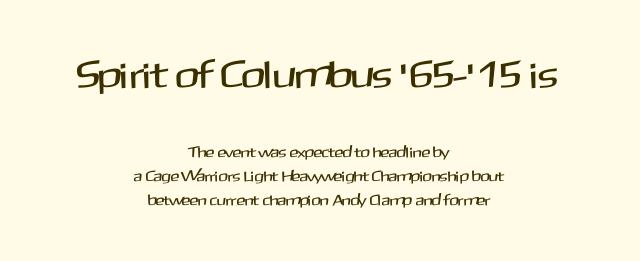
{"serif": "no", "italic": "no", "width": "normal", "stroke_contrast": "medium", "x_height": "medium", "monospaced": "no", "underline": "no", "align": "center", "line_spacing": "normal", "line_spacing_ratio": 1.6, "letter_spacing": "normal", "letter_spacing_em": 0.0, "larger_block": "first", "size_ratio": 2.53, "glyph_px": 38}
